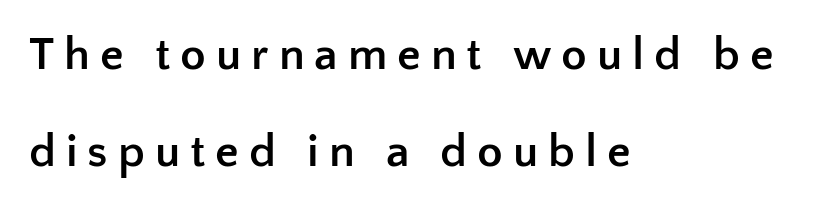
Q: Is the text bold? A: Yes.
Q: Is the text italic (slanted)? A: No, it is upright.
Q: Is the typeface a serif or a sans-serif typeface? A: Sans-serif.
Q: Is the text underlined? A: No.
Q: How is the paragraph aligned? A: Left-aligned.
Q: Is the spacing between letters normal or unusually wide? A: Unusually wide.
Q: Is the spacing between lines tight, normal or loose? A: Loose.
Q: Width (condensed, normal, or wide)? A: Normal.
Q: Stroke contrast? A: Low.
Q: x-height? A: Medium.
Q: Monospaced? A: No.
